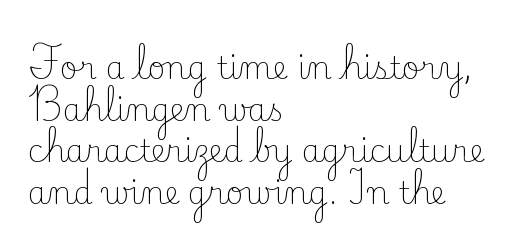
Q: Is the text bold? A: No.
Q: Is the text italic (slanted)? A: No, it is upright.
Q: Is the typeface a serif or a sans-serif typeface? A: Serif.
Q: Is the text underlined? A: No.
Q: How is the paragraph aligned? A: Left-aligned.
Q: Is the spacing between letters normal or unusually wide? A: Normal.
Q: Is the spacing between lines tight, normal or loose? A: Normal.
Q: Width (condensed, normal, or wide)? A: Normal.
Q: Stroke contrast? A: Low.
Q: x-height? A: Small.
Q: Monospaced? A: No.
